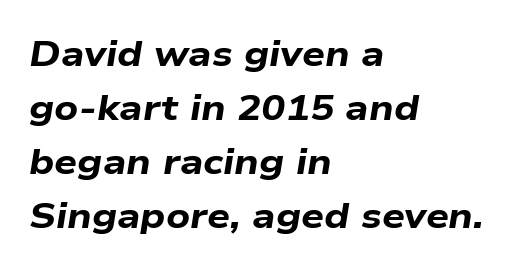
The image shows 36 px bold, wide type, italic (leaning right); set left-aligned, normal line spacing (1.5x), normal letter spacing, not underlined; low stroke contrast and a medium x-height.
